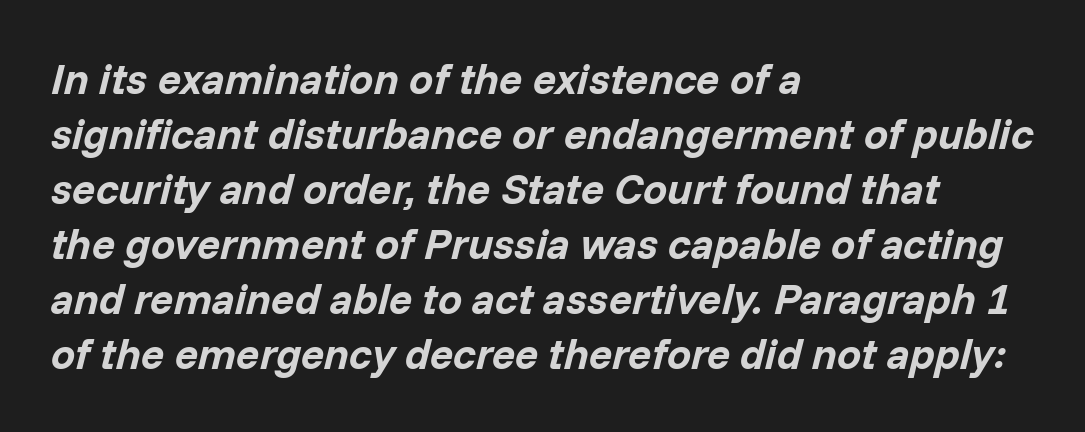
Q: Is the text bold? A: Yes.
Q: Is the text italic (slanted)? A: Yes, it leans right by about 14 degrees.
Q: Is the text underlined? A: No.
Q: How is the paragraph aligned? A: Left-aligned.
Q: Is the spacing between letters normal or unusually wide? A: Normal.
Q: Is the spacing between lines tight, normal or loose? A: Normal.
Q: Width (condensed, normal, or wide)? A: Normal.
Q: Stroke contrast? A: Low.
Q: x-height? A: Medium.
Q: Monospaced? A: No.
